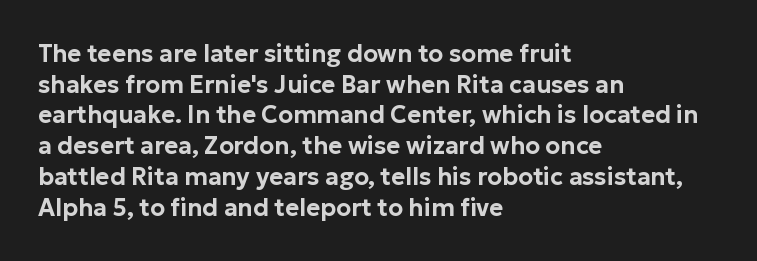
These lines stack with their left ends in a neat column. This sample uses plain, unmodified letter spacing. Rows of type keep a routine distance in the vertical direction. The glyphs are unaccompanied by any horizontal stroke below them. Vertical strokes here are truly vertical.
